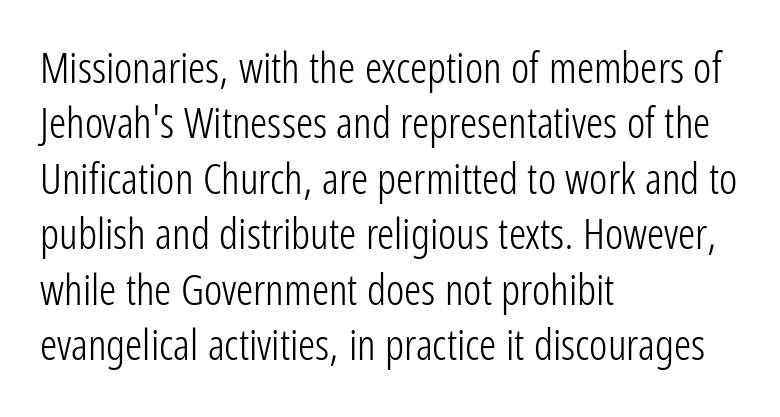
{"serif": "no", "italic": "no", "bold": "no", "weight": "light", "width": "condensed", "stroke_contrast": "low", "x_height": "medium", "monospaced": "no", "underline": "no", "align": "left", "line_spacing": "normal", "line_spacing_ratio": 1.29, "letter_spacing": "normal", "letter_spacing_em": 0.0, "glyph_px": 43}
